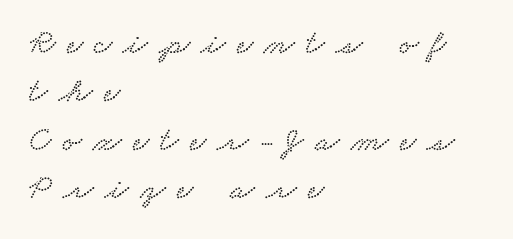
{"serif": "yes", "width": "wide", "stroke_contrast": "low", "x_height": "small", "monospaced": "no", "underline": "no", "align": "left", "line_spacing": "normal", "line_spacing_ratio": 1.38, "letter_spacing": "wide", "letter_spacing_em": 0.33, "glyph_px": 35}
